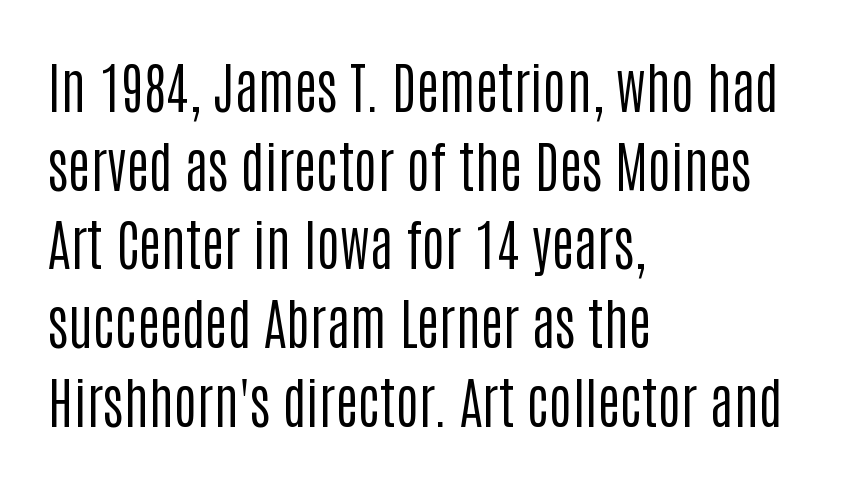
The image shows 55 px regular-weight, condensed sans-serif type, upright; set left-aligned, normal line spacing (1.43x), normal letter spacing, not underlined; low stroke contrast and a large x-height.
